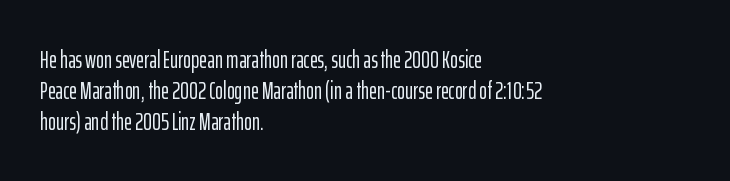
The image shows 24 px text type, upright; set left-aligned, normal line spacing (1.29x), normal letter spacing, not underlined.
